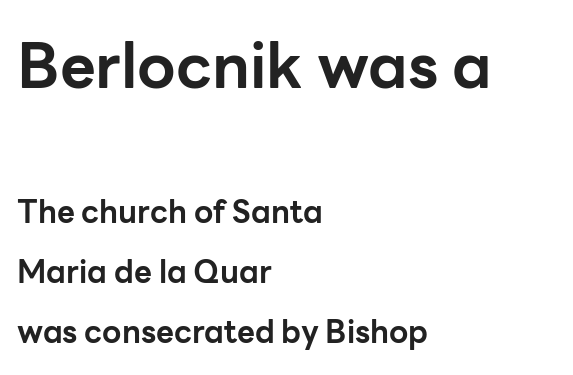
{"serif": "no", "italic": "no", "bold": "yes", "weight": "bold", "width": "normal", "stroke_contrast": "low", "x_height": "medium", "monospaced": "no", "underline": "no", "align": "left", "line_spacing": "loose", "line_spacing_ratio": 1.94, "letter_spacing": "normal", "letter_spacing_em": 0.0, "larger_block": "first", "size_ratio": 2.0, "glyph_px": 62}
